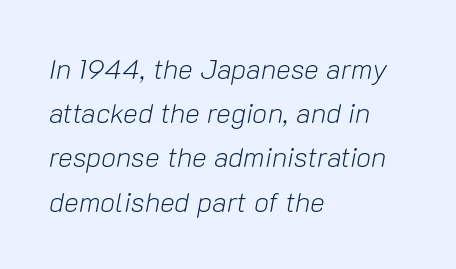
{"italic": "yes", "lean": "right", "slant_degrees": 10, "bold": "no", "weight": "light", "width": "normal", "stroke_contrast": "low", "x_height": "medium", "monospaced": "no", "underline": "no", "align": "left", "line_spacing": "normal", "line_spacing_ratio": 1.58, "letter_spacing": "normal", "letter_spacing_em": 0.0, "glyph_px": 28}
